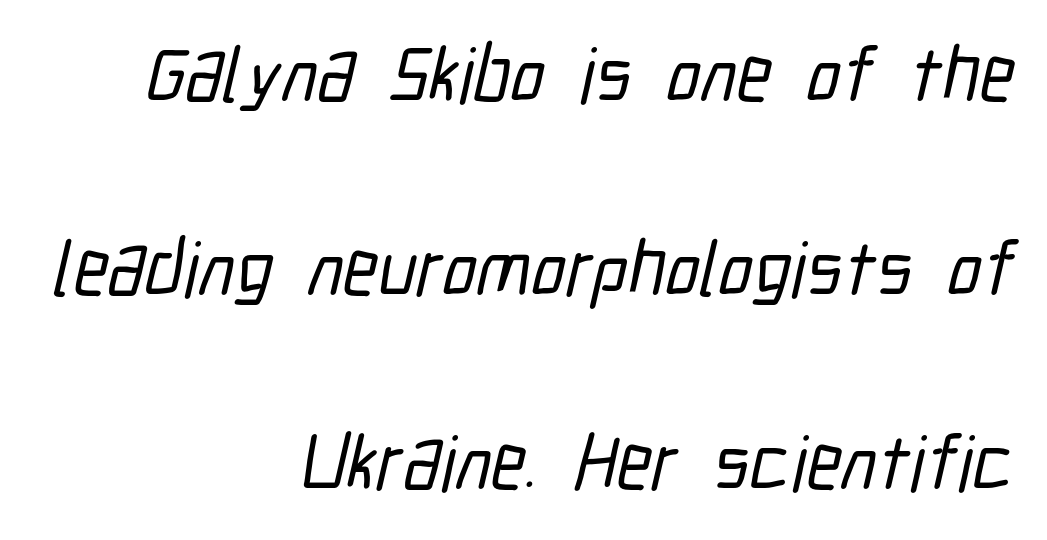
The image shows 78 px condensed sans-serif type; set right-aligned, loose line spacing (2.49x), normal letter spacing, not underlined; low stroke contrast and a medium x-height.
